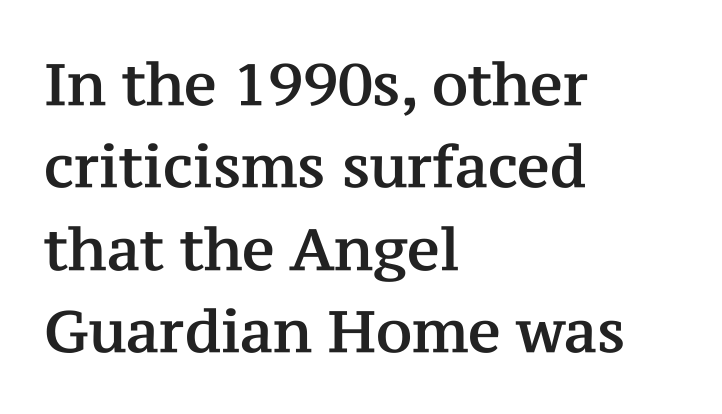
Q: Is the text italic (slanted)? A: No, it is upright.
Q: Is the typeface a serif or a sans-serif typeface? A: Serif.
Q: Is the text underlined? A: No.
Q: How is the paragraph aligned? A: Left-aligned.
Q: Is the spacing between letters normal or unusually wide? A: Normal.
Q: Is the spacing between lines tight, normal or loose? A: Normal.
Q: Width (condensed, normal, or wide)? A: Normal.
Q: Stroke contrast? A: Medium.
Q: x-height? A: Medium.
Q: Monospaced? A: No.
